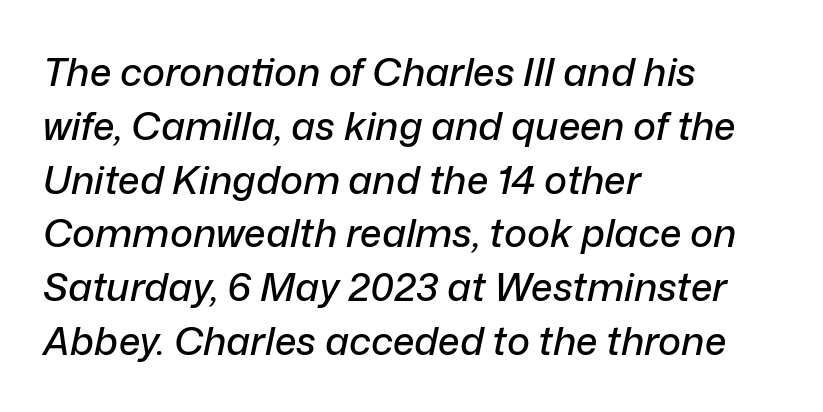
The image shows 39 px text type, italic (leaning right); set left-aligned, normal line spacing (1.38x), normal letter spacing, not underlined; low stroke contrast and a medium x-height.
